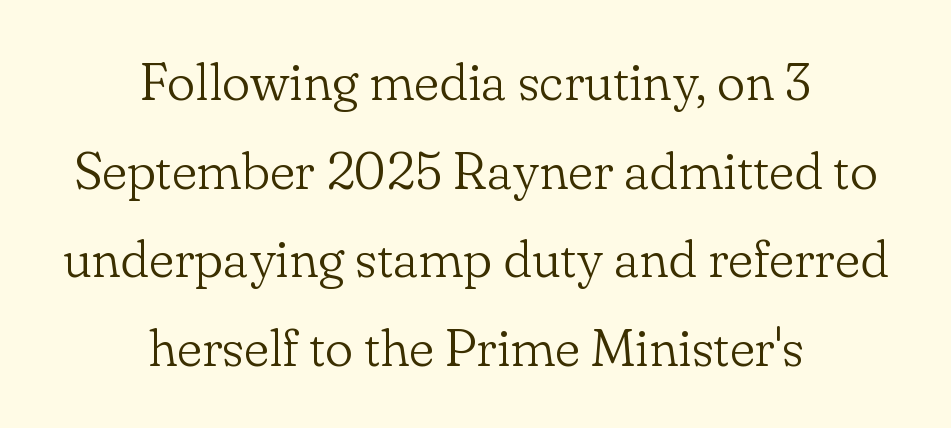
{"serif": "yes", "italic": "no", "bold": "no", "weight": "light", "width": "normal", "stroke_contrast": "low", "x_height": "small", "monospaced": "no", "underline": "no", "align": "center", "line_spacing": "normal", "line_spacing_ratio": 1.67, "letter_spacing": "normal", "letter_spacing_em": 0.0, "glyph_px": 53}
